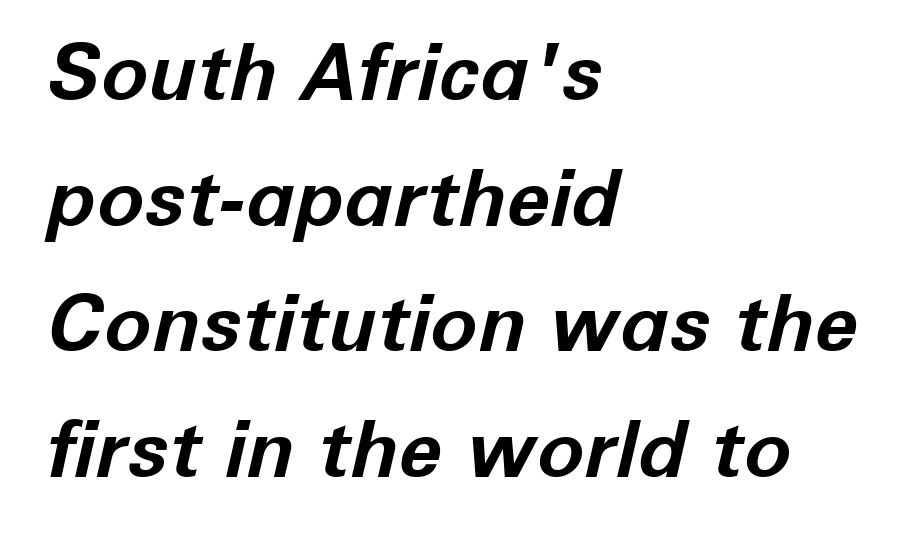
The passage shown leans; its letterforms are oblique. In terms of weight, the rendering is a true, heavy bold. Any mark beneath the type? The region is blank. Spacing between characters is what you'd get straight out of the box. The designer left line spacing at the default.
